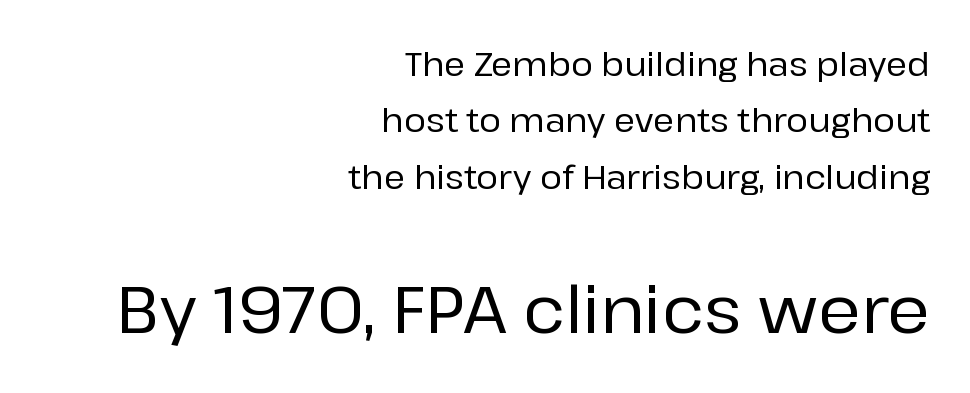
Q: Is the text italic (slanted)? A: No, it is upright.
Q: Is the typeface a serif or a sans-serif typeface? A: Sans-serif.
Q: Is the text underlined? A: No.
Q: How is the paragraph aligned? A: Right-aligned.
Q: Is the spacing between letters normal or unusually wide? A: Normal.
Q: Which block of text is set in a larger size, the first (top) or the second (bottom)? A: The second (bottom) one.
Q: Width (condensed, normal, or wide)? A: Normal.
Q: Stroke contrast? A: Low.
Q: x-height? A: Medium.
Q: Monospaced? A: No.
